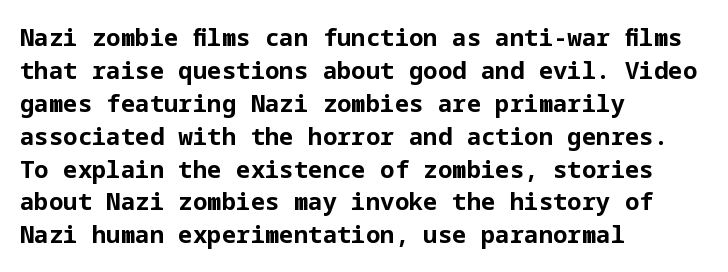
The tracking reads as untouched default to a designer's eye. Check the space under the baseline: it is left empty. The letters stand straight up with perfectly vertical stems. Each line starts at the same left margin while the right side varies. Weight check: bold — yes, fully. These lines sit exactly where default settings would place them.
